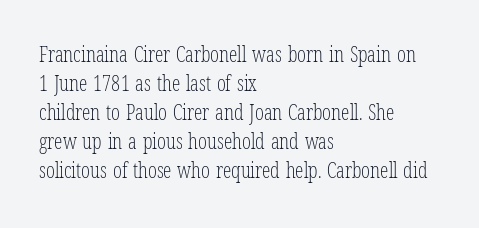
Letters rest on an invisible, unmarked baseline. Heaviness? Minimal to ordinary, like unemphasized prose. The rendering anchors every line to the left-hand side. The line-height multiplier appears to be the usual default.
